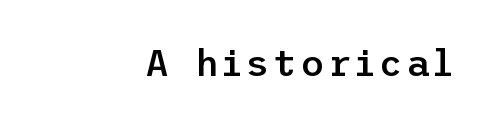
{"serif": "no", "italic": "no", "bold": "semi", "weight": "semibold", "width": "normal", "stroke_contrast": "low", "x_height": "medium", "underline": "no", "align": "right", "glyph_px": 37}
